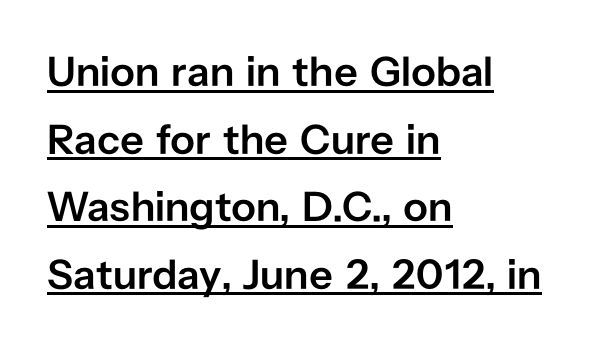
Q: Is the text bold? A: Semi-bold.
Q: Is the text italic (slanted)? A: No, it is upright.
Q: Is the typeface a serif or a sans-serif typeface? A: Sans-serif.
Q: Is the text underlined? A: Yes.
Q: How is the paragraph aligned? A: Left-aligned.
Q: Is the spacing between letters normal or unusually wide? A: Normal.
Q: Is the spacing between lines tight, normal or loose? A: Normal.
Q: Width (condensed, normal, or wide)? A: Normal.
Q: Stroke contrast? A: Low.
Q: x-height? A: Medium.
Q: Monospaced? A: No.
